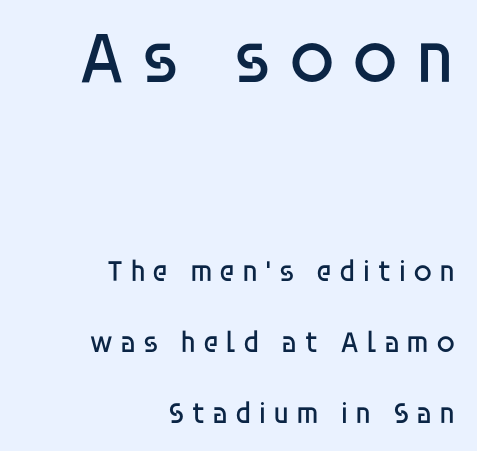
Q: Is the text bold? A: No.
Q: Is the text italic (slanted)? A: No, it is upright.
Q: Is the typeface a serif or a sans-serif typeface? A: Sans-serif.
Q: Is the text underlined? A: No.
Q: How is the paragraph aligned? A: Right-aligned.
Q: Is the spacing between letters normal or unusually wide? A: Unusually wide.
Q: Is the spacing between lines tight, normal or loose? A: Loose.
Q: Which block of text is set in a larger size, the first (top) or the second (bottom)? A: The first (top) one.
Q: Width (condensed, normal, or wide)? A: Normal.
Q: Stroke contrast? A: Low.
Q: x-height? A: Large.
Q: Monospaced? A: No.
